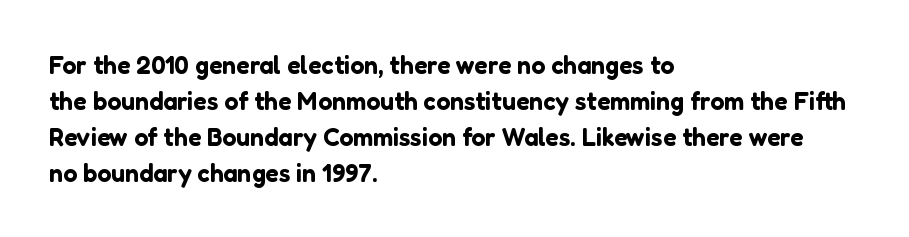
Q: Is the text italic (slanted)? A: No, it is upright.
Q: Is the text underlined? A: No.
Q: How is the paragraph aligned? A: Left-aligned.
Q: Is the spacing between letters normal or unusually wide? A: Normal.
Q: Is the spacing between lines tight, normal or loose? A: Normal.
